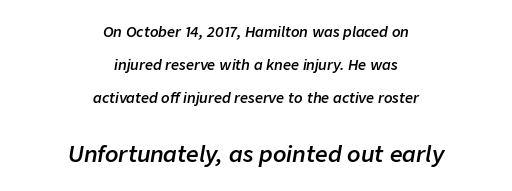
The image shows 22 px text type, italic (leaning right); set centered, loose line spacing (2.36x), normal letter spacing, not underlined; the second (bottom) block is 1.57x larger.
